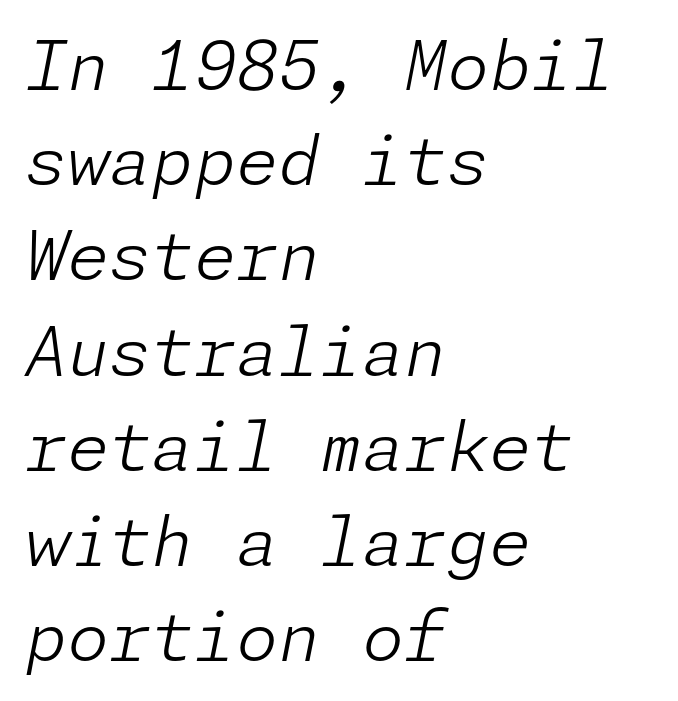
Q: Is the text bold? A: No.
Q: Is the text italic (slanted)? A: Yes, it leans right by about 11 degrees.
Q: Is the text underlined? A: No.
Q: How is the paragraph aligned? A: Left-aligned.
Q: Is the spacing between letters normal or unusually wide? A: Normal.
Q: Is the spacing between lines tight, normal or loose? A: Normal.
Q: Width (condensed, normal, or wide)? A: Normal.
Q: Stroke contrast? A: Low.
Q: x-height? A: Medium.
